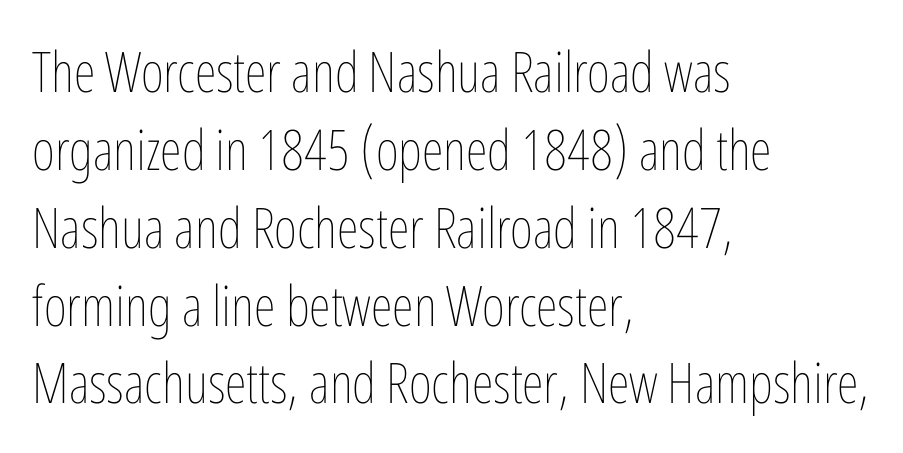
The image shows 56 px thin, condensed type, upright; set left-aligned, normal line spacing (1.39x), normal letter spacing, not underlined; low stroke contrast and a medium x-height.
